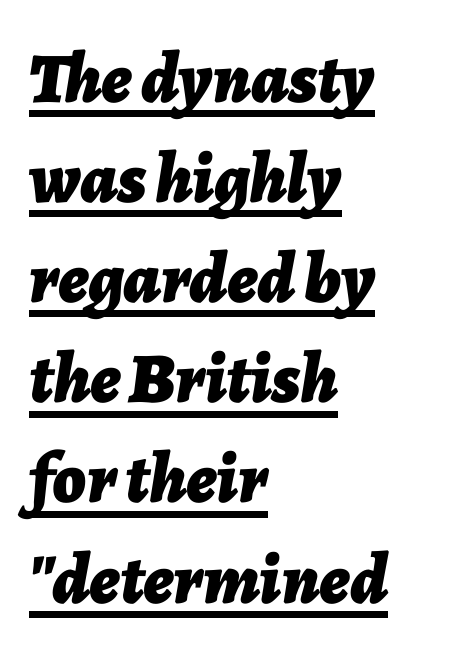
{"italic": "yes", "lean": "right", "slant_degrees": 7, "bold": "yes", "weight": "bold", "width": "normal", "stroke_contrast": "low", "x_height": "medium", "monospaced": "no", "underline": "yes", "align": "left", "line_spacing": "normal", "line_spacing_ratio": 1.41, "letter_spacing": "normal", "letter_spacing_em": 0.0, "glyph_px": 71}
